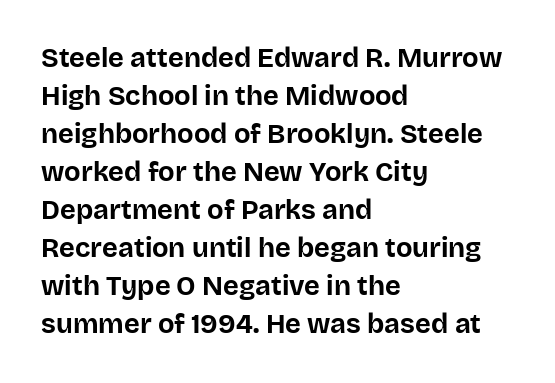
Nothing unusual about the tracking: characters are spaced as the font intends. Glance below the letters and you will spot only blank space. Designer's note — italics off, roman on. Alignment: flush left.
